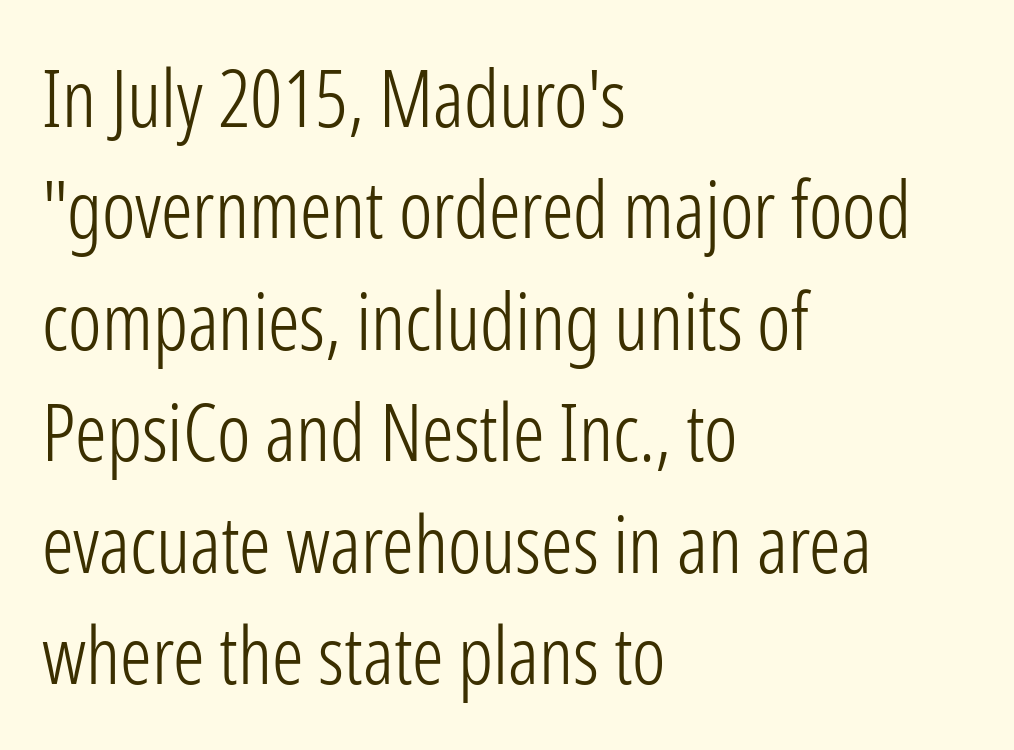
Q: Is the text bold? A: No.
Q: Is the text italic (slanted)? A: No, it is upright.
Q: Is the typeface a serif or a sans-serif typeface? A: Sans-serif.
Q: Is the text underlined? A: No.
Q: How is the paragraph aligned? A: Left-aligned.
Q: Is the spacing between letters normal or unusually wide? A: Normal.
Q: Is the spacing between lines tight, normal or loose? A: Normal.
Q: Width (condensed, normal, or wide)? A: Condensed.
Q: Stroke contrast? A: Low.
Q: x-height? A: Medium.
Q: Monospaced? A: No.
